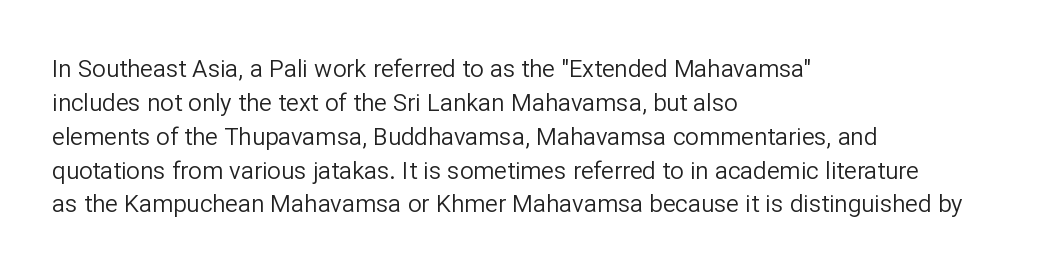
The image shows 24 px text type, upright; set left-aligned, normal line spacing (1.41x), normal letter spacing, not underlined.
